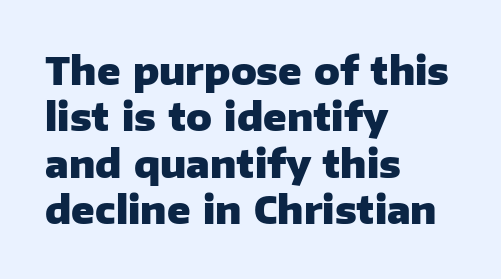
Q: Is the text bold? A: Yes.
Q: Is the text italic (slanted)? A: No, it is upright.
Q: Is the typeface a serif or a sans-serif typeface? A: Sans-serif.
Q: Is the text underlined? A: No.
Q: How is the paragraph aligned? A: Left-aligned.
Q: Is the spacing between letters normal or unusually wide? A: Normal.
Q: Width (condensed, normal, or wide)? A: Normal.
Q: Stroke contrast? A: Low.
Q: x-height? A: Medium.
Q: Monospaced? A: No.
